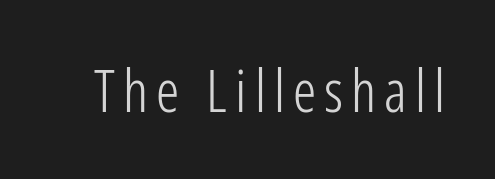
The image shows 58 px light, condensed sans-serif type, upright; set not underlined; low stroke contrast and a medium x-height.
